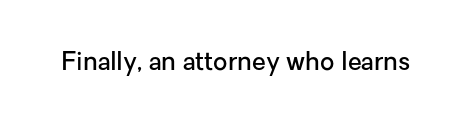
The image shows 25 px text type, upright; set normal letter spacing, not underlined.
